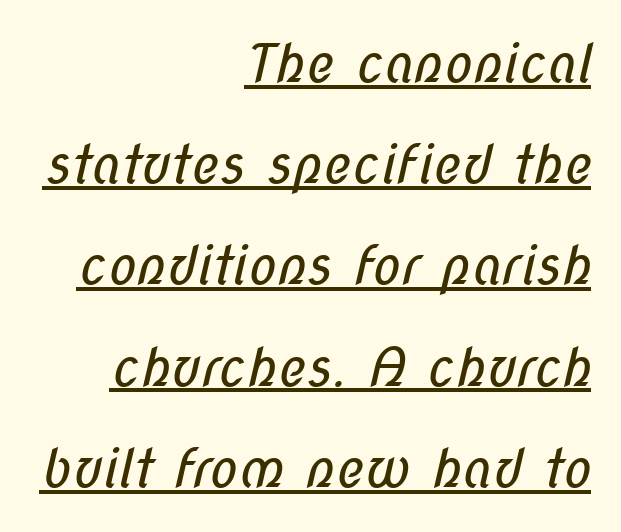
The image shows 53 px regular-weight, condensed sans-serif type; set right-aligned, loose line spacing (1.91x), normal letter spacing, underlined; low stroke contrast and a medium x-height.
